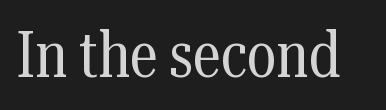
Q: Is the text bold? A: No.
Q: Is the text italic (slanted)? A: No, it is upright.
Q: Is the typeface a serif or a sans-serif typeface? A: Serif.
Q: Is the text underlined? A: No.
Q: Is the spacing between letters normal or unusually wide? A: Normal.
Q: Width (condensed, normal, or wide)? A: Condensed.
Q: Stroke contrast? A: Medium.
Q: x-height? A: Medium.
Q: Monospaced? A: No.
